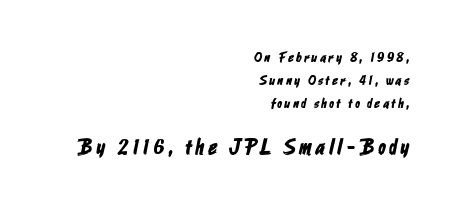
Q: Is the text underlined? A: No.
Q: How is the paragraph aligned? A: Right-aligned.
Q: Is the spacing between lines tight, normal or loose? A: Normal.
Q: Which block of text is set in a larger size, the first (top) or the second (bottom)? A: The second (bottom) one.
